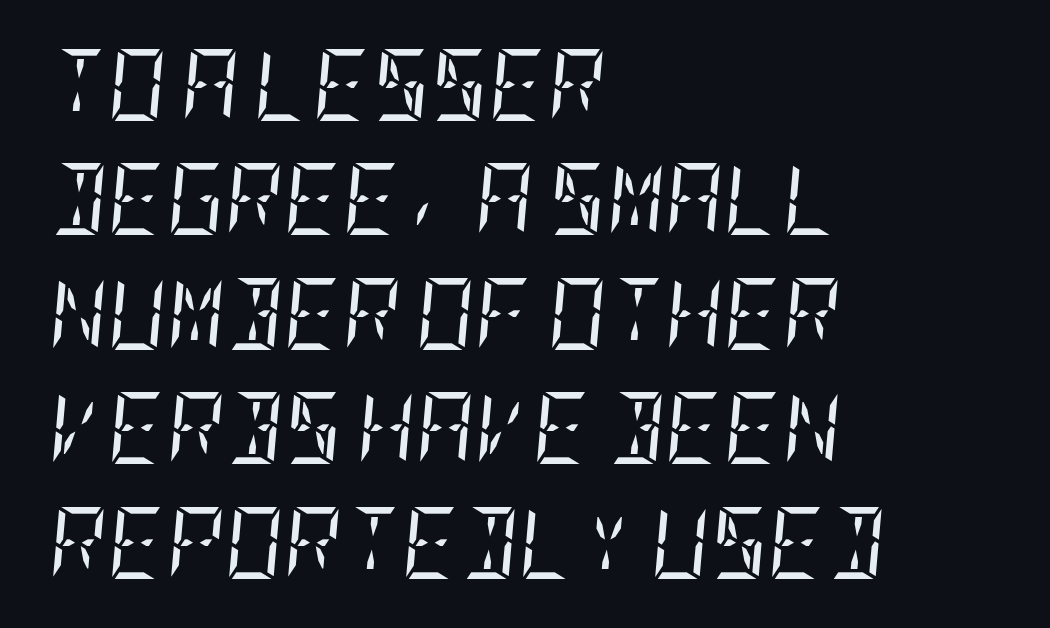
Q: Is the text bold? A: No.
Q: Is the text italic (slanted)? A: Yes, it leans right by about 5 degrees.
Q: Is the typeface a serif or a sans-serif typeface? A: Serif.
Q: Is the text underlined? A: No.
Q: How is the paragraph aligned? A: Left-aligned.
Q: Is the spacing between letters normal or unusually wide? A: Normal.
Q: Is the spacing between lines tight, normal or loose? A: Normal.
Q: Width (condensed, normal, or wide)? A: Condensed.
Q: Stroke contrast? A: Low.
Q: x-height? A: Large.
